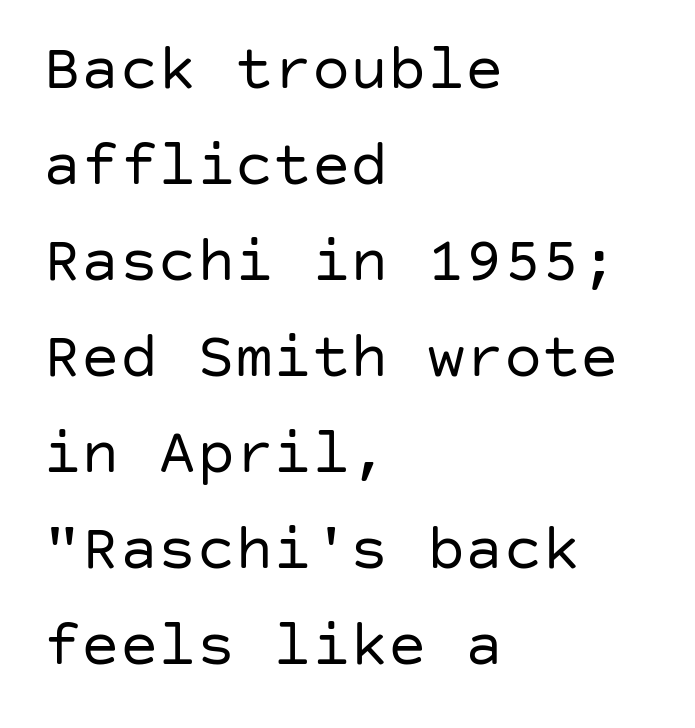
The image shows 64 px regular-weight sans-serif type, upright; set left-aligned, normal line spacing (1.5x), normal letter spacing, not underlined; low stroke contrast and a large x-height.
